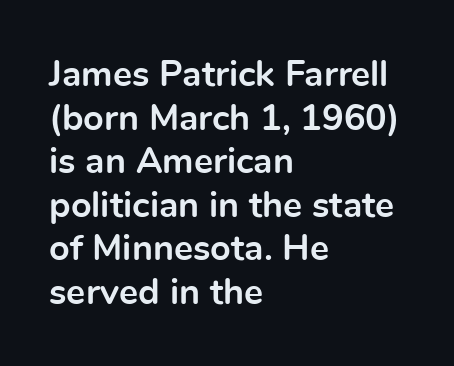
Q: Is the text bold? A: Yes.
Q: Is the text italic (slanted)? A: No, it is upright.
Q: Is the typeface a serif or a sans-serif typeface? A: Sans-serif.
Q: Is the text underlined? A: No.
Q: How is the paragraph aligned? A: Left-aligned.
Q: Is the spacing between letters normal or unusually wide? A: Normal.
Q: Width (condensed, normal, or wide)? A: Normal.
Q: x-height? A: Medium.
Q: Monospaced? A: No.
